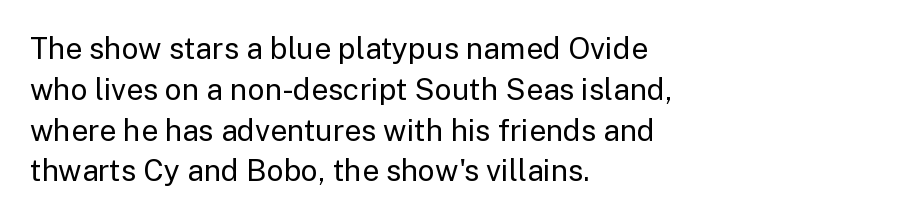
The image shows 30 px regular-weight sans-serif type, upright; set left-aligned, normal line spacing (1.36x), normal letter spacing, not underlined; low stroke contrast and a medium x-height.
